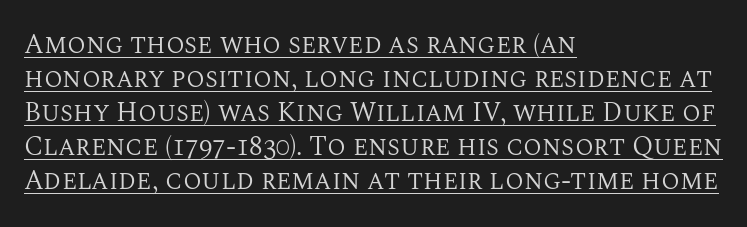
The image shows 27 px text type, upright; set left-aligned, normal line spacing (1.26x), normal letter spacing, underlined.
